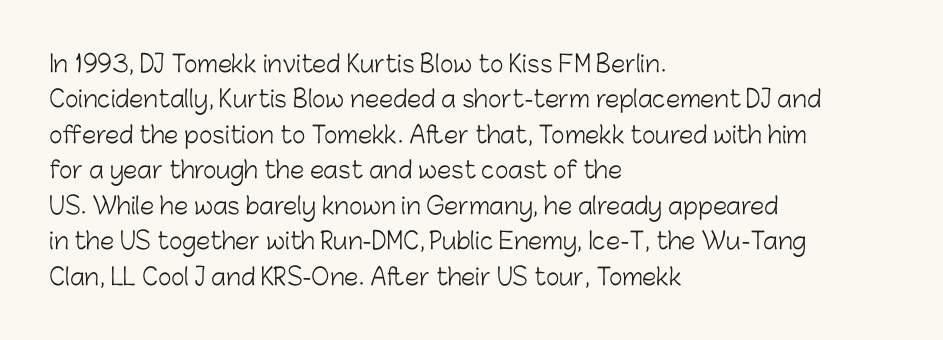
{"italic": "no", "bold": "no", "underline": "no", "align": "left", "line_spacing": "normal", "line_spacing_ratio": 1.54, "letter_spacing": "normal", "letter_spacing_em": 0.0, "glyph_px": 23}
